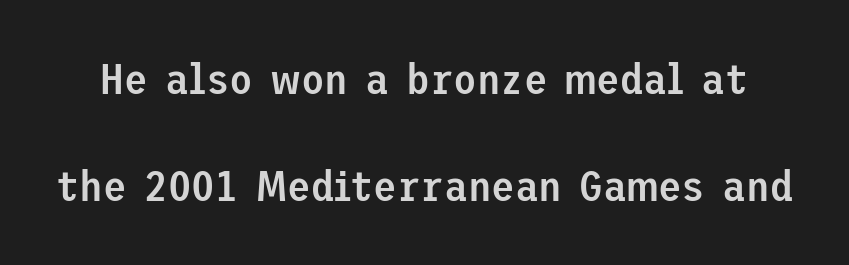
There is no visible air inserted between adjacent glyphs. Decoration check: the copy has no underline. Heft: intermediate — a semibold. The leading is generous, giving the passage an open texture.
